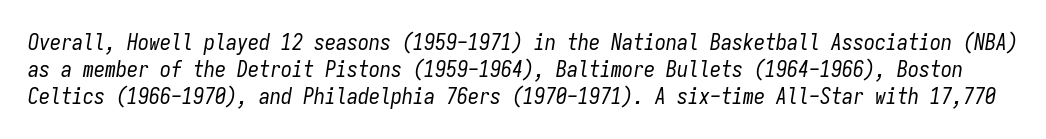
The image shows 22 px text type, italic (leaning right); set line spacing 1.22x, normal letter spacing, not underlined.
